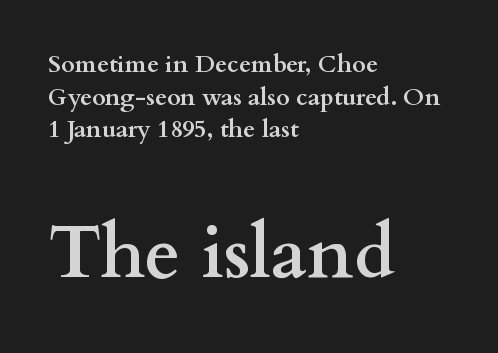
Q: Is the text bold? A: Yes.
Q: Is the text italic (slanted)? A: No, it is upright.
Q: Is the typeface a serif or a sans-serif typeface? A: Serif.
Q: Is the text underlined? A: No.
Q: How is the paragraph aligned? A: Left-aligned.
Q: Is the spacing between letters normal or unusually wide? A: Normal.
Q: Is the spacing between lines tight, normal or loose? A: Normal.
Q: Which block of text is set in a larger size, the first (top) or the second (bottom)? A: The second (bottom) one.
Q: Width (condensed, normal, or wide)? A: Wide.
Q: Stroke contrast? A: Medium.
Q: x-height? A: Small.
Q: Monospaced? A: No.
